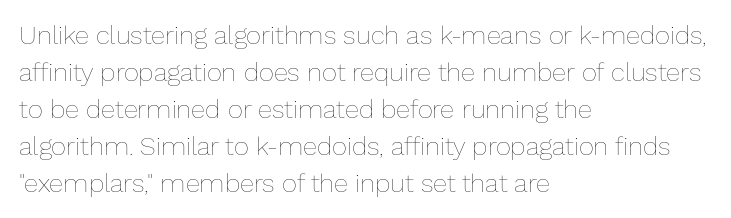
Rule under the text: the space is simply empty. The tracking reads as untouched default to a designer's eye. Compared with a typical body face, this is equally light or lighter still. A student would call this left alignment; a typographer would say flush left, rag right. The rows are spaced the way most documents space them.
